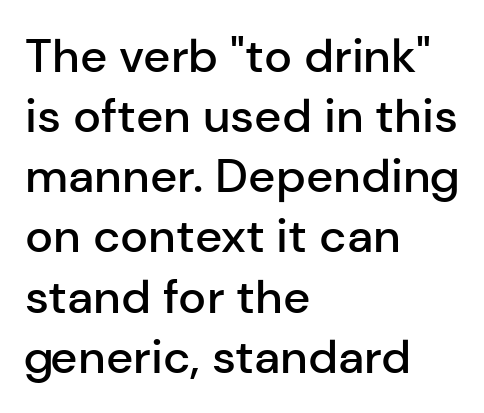
This rendering leaves character spacing at its baseline value. Regarding serifs, this sample does without them. The font is running at a semibold setting, under full bold. Upright lettering throughout. Do the characters align in a grid? No, the font is proportional. Bare-footed words on every line.
